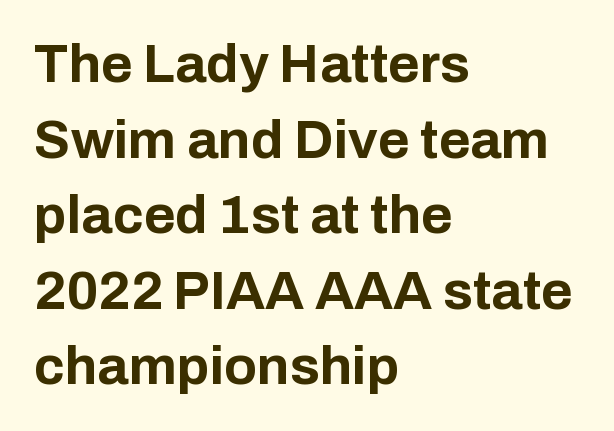
{"serif": "no", "italic": "no", "bold": "yes", "weight": "bold", "width": "normal", "stroke_contrast": "low", "x_height": "medium", "monospaced": "no", "underline": "no", "align": "left", "line_spacing": "normal", "line_spacing_ratio": 1.4, "letter_spacing": "normal", "letter_spacing_em": 0.0, "glyph_px": 54}
